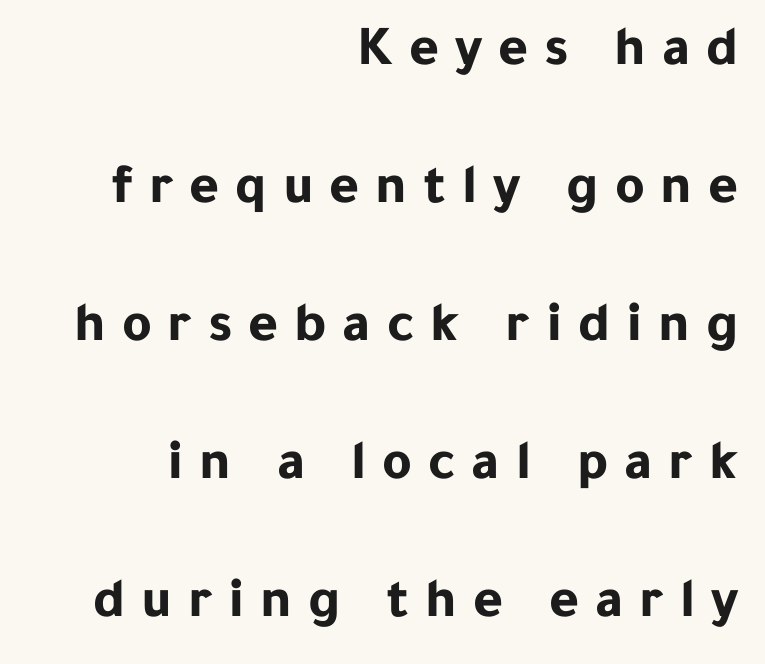
{"serif": "no", "italic": "no", "bold": "yes", "weight": "bold", "width": "normal", "stroke_contrast": "low", "x_height": "medium", "monospaced": "no", "underline": "no", "align": "right", "line_spacing": "loose", "line_spacing_ratio": 2.42, "letter_spacing": "wide", "letter_spacing_em": 0.28, "glyph_px": 57}
